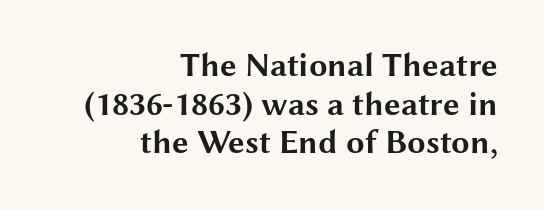
The image shows 33 px bold, wide sans-serif type, upright; set right-aligned, line spacing 1.17x, normal letter spacing, not underlined; medium stroke contrast and a medium x-height.
